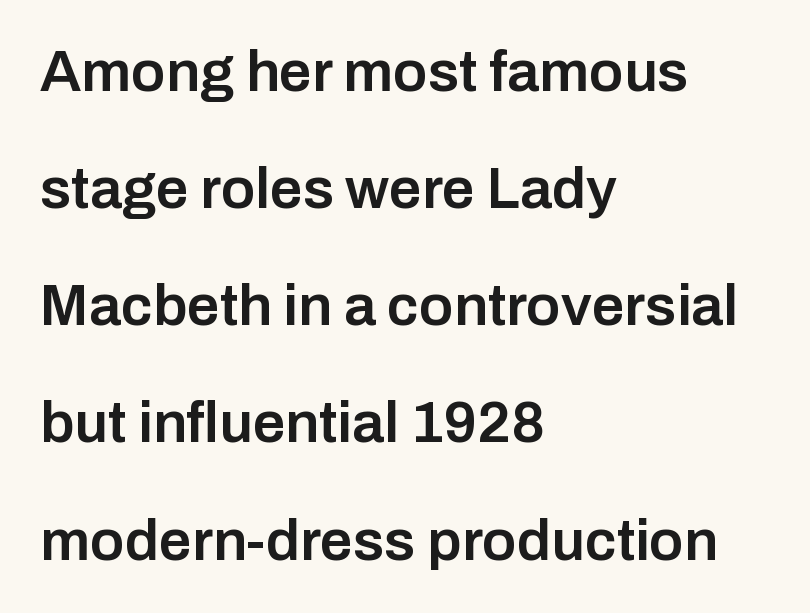
The typesetting leans somewhat heavy: a semibold. This is roman type, the default non-slanted kind. This rendering uses left alignment, leaving the right contour irregular. You could not count columns in this text — the font is proportionally spaced. Vertical spacing — loose. A typesetter would label this face a sans.
